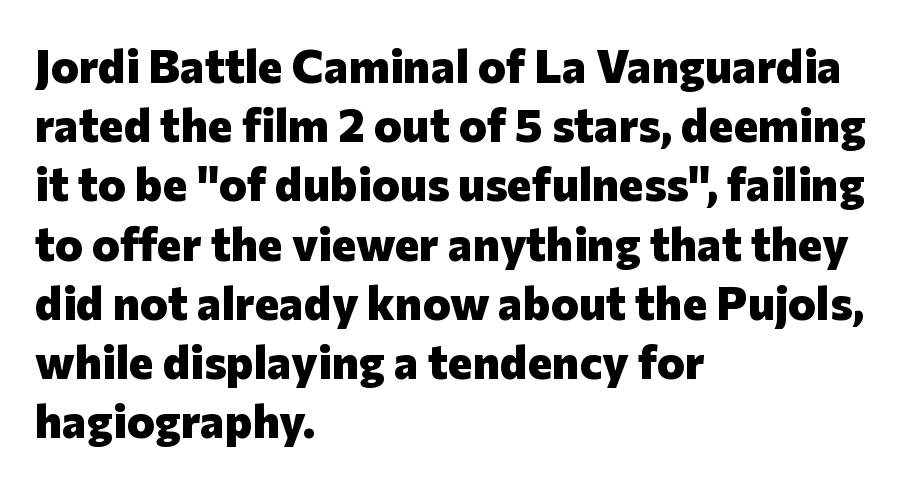
The image shows 47 px heavy sans-serif type, upright; set left-aligned, normal line spacing (1.26x), normal letter spacing, not underlined; low stroke contrast and a medium x-height.
